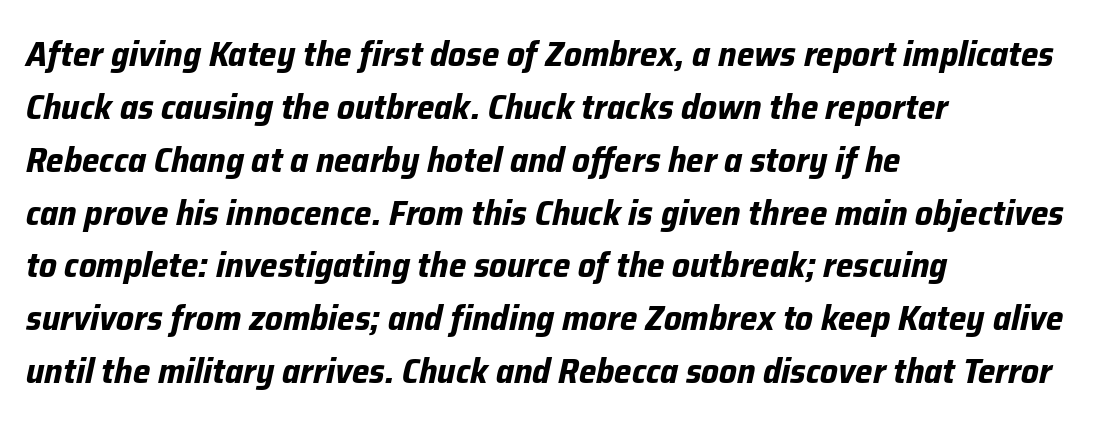
Does the leading feel generous? No, just average. Tracking here is standard; glyphs follow each other at the usual distance. This is heavy type, rendered in bold. Beneath every word, the page is bare. Line beginnings align vertically; line endings do not.
